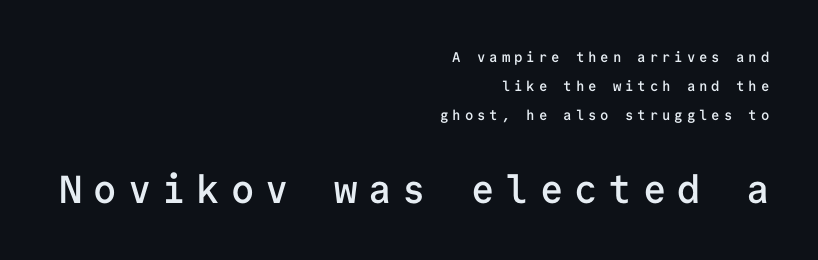
A typesetter would label this face a sans. Widely set lines give the paragraph a tall, airy silhouette. Each word looks stretched out because of the extra space between its letters. Weight: semibold (demi). These lines are rendered in a fixed-pitch font. This sample uses an upright cut, with every glyph sitting square on the baseline.
